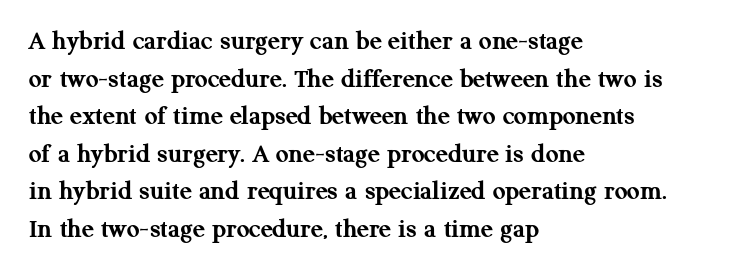
{"serif": "yes", "italic": "no", "bold": "yes", "weight": "semibold", "width": "normal", "stroke_contrast": "medium", "x_height": "medium", "monospaced": "no", "underline": "no", "align": "left", "line_spacing": "normal", "line_spacing_ratio": 1.34, "letter_spacing": "normal", "letter_spacing_em": 0.0, "glyph_px": 28}
